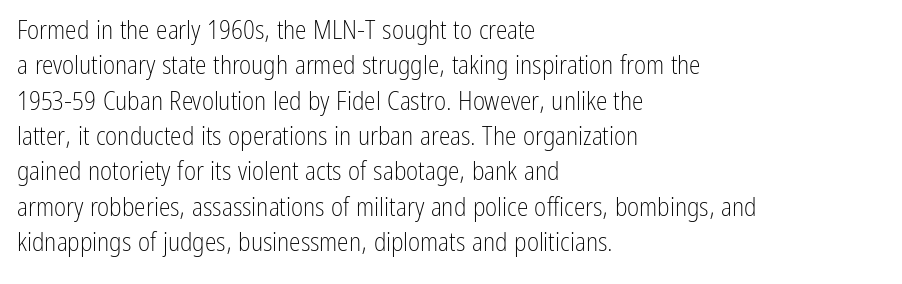
Q: Is the text bold? A: No.
Q: Is the text italic (slanted)? A: No, it is upright.
Q: Is the text underlined? A: No.
Q: How is the paragraph aligned? A: Left-aligned.
Q: Is the spacing between letters normal or unusually wide? A: Normal.
Q: Is the spacing between lines tight, normal or loose? A: Normal.
